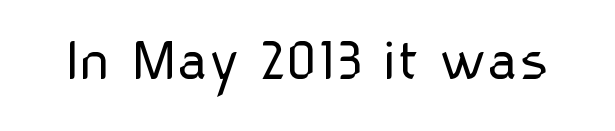
Q: Is the text bold? A: No.
Q: Is the text italic (slanted)? A: No, it is upright.
Q: Is the typeface a serif or a sans-serif typeface? A: Sans-serif.
Q: Is the text underlined? A: No.
Q: Is the spacing between letters normal or unusually wide? A: Normal.
Q: Width (condensed, normal, or wide)? A: Normal.
Q: Stroke contrast? A: Low.
Q: x-height? A: Medium.
Q: Monospaced? A: No.
